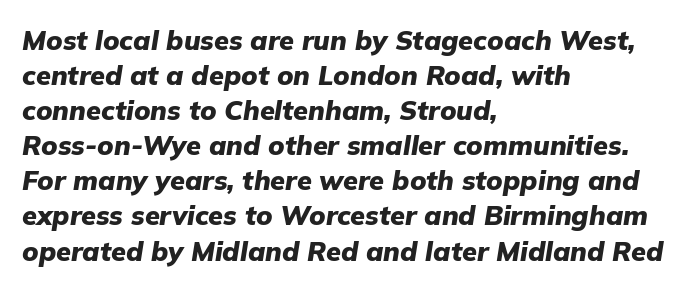
All the whitespace from short lines collects on the right. You can tell it's italic because the verticals aren't actually vertical. Glance below the letters and you will spot only blank space. Leading: standard.
